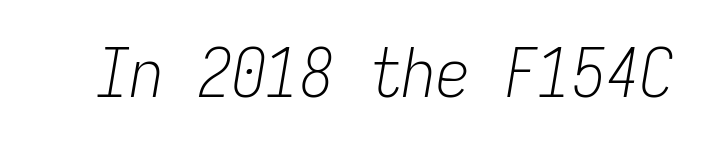
The type is set solid horizontally, with unmodified tracking. No letter is thick-stroked: the sample isn't bold. Do the characters align in a grid? Yes, the font is monospaced. The gap between lines stays unmarked.
